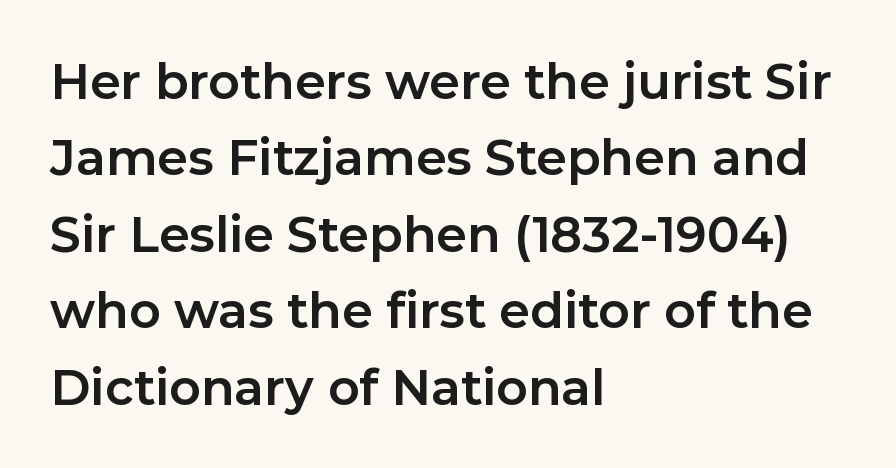
Only glyphs here, with clear space below each row. It's the straight-up-and-down kind of type. Whoever set this chose a conventional vertical rhythm. How are the letters spaced? Ordinarily, with no added tracking.
